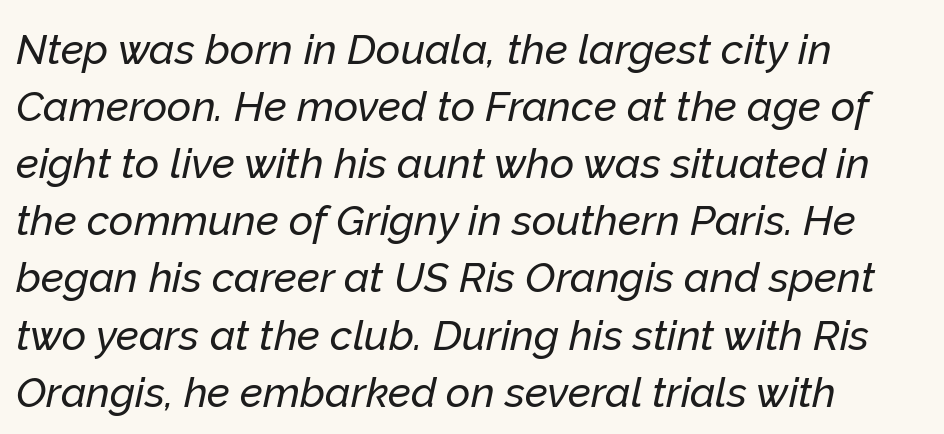
Summary of vertical rhythm: regular, with standard interline spacing. When letters slant like this, we call the style italic. The face used here is proportionally spaced, like ordinary book or web type. Letters rest on an invisible, unmarked baseline. You could call the tracking neutral — neither tight nor loose.
